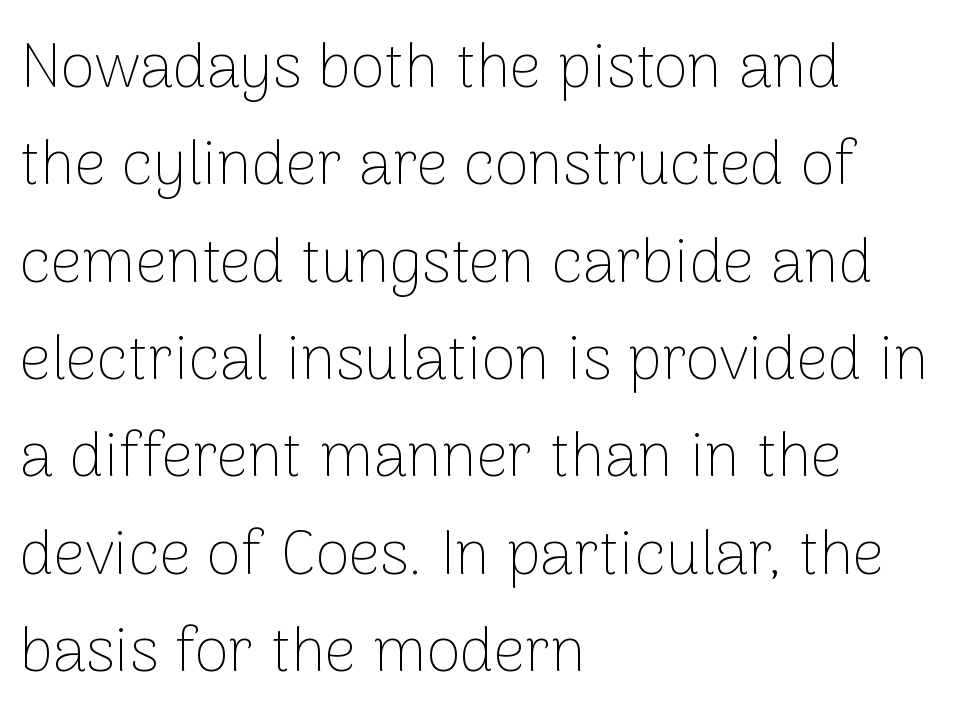
The image shows 62 px thin sans-serif type, upright; set left-aligned, normal line spacing (1.57x), normal letter spacing, not underlined; low stroke contrast and a medium x-height.
